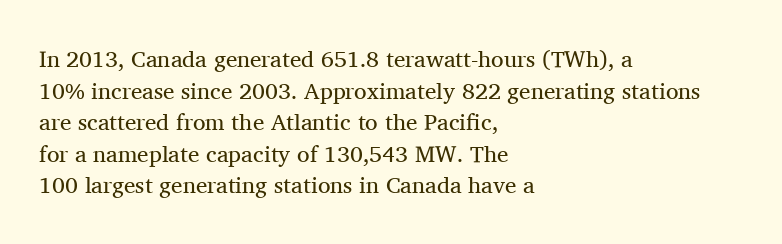
The strokes are not fattened; the text isn't bold. Beneath every word, the page is bare. Every row of glyphs begins at an identical x-position on the left. In terms of posture, this sample is upright.
